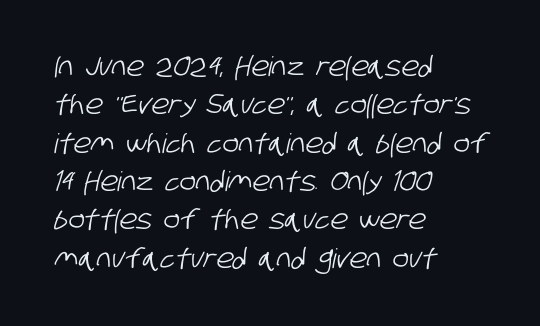
This sample keeps an unexceptional amount of space between lines. The lines in this sample share a left origin and differ only in where they stop. The letters sit at their default tracking, neither squeezed nor spread. Check the space under the baseline: it is left empty.
